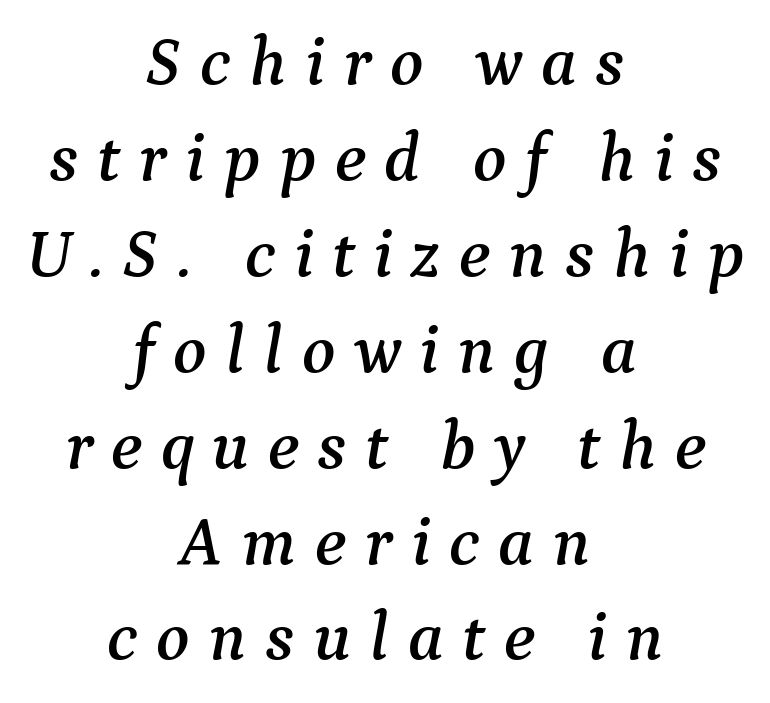
Q: Is the text italic (slanted)? A: Yes, it leans right by about 9 degrees.
Q: Is the typeface a serif or a sans-serif typeface? A: Serif.
Q: Is the text underlined? A: No.
Q: How is the paragraph aligned? A: Centered.
Q: Is the spacing between letters normal or unusually wide? A: Unusually wide.
Q: Is the spacing between lines tight, normal or loose? A: Normal.
Q: Width (condensed, normal, or wide)? A: Normal.
Q: Stroke contrast? A: Medium.
Q: x-height? A: Medium.
Q: Monospaced? A: No.
